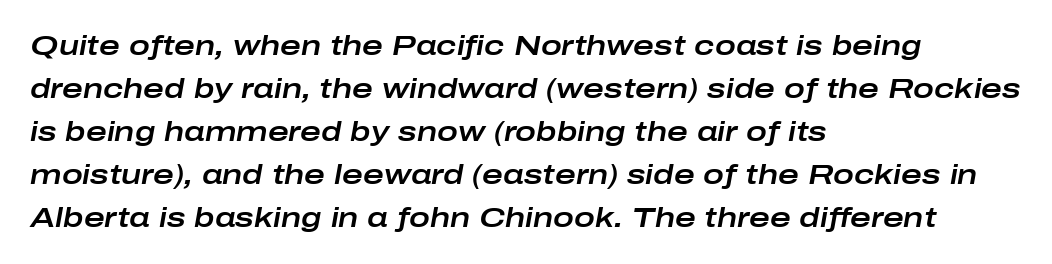
The image shows 28 px wide type, italic (leaning right); set left-aligned, normal line spacing (1.54x), normal letter spacing, not underlined; low stroke contrast and a medium x-height.
